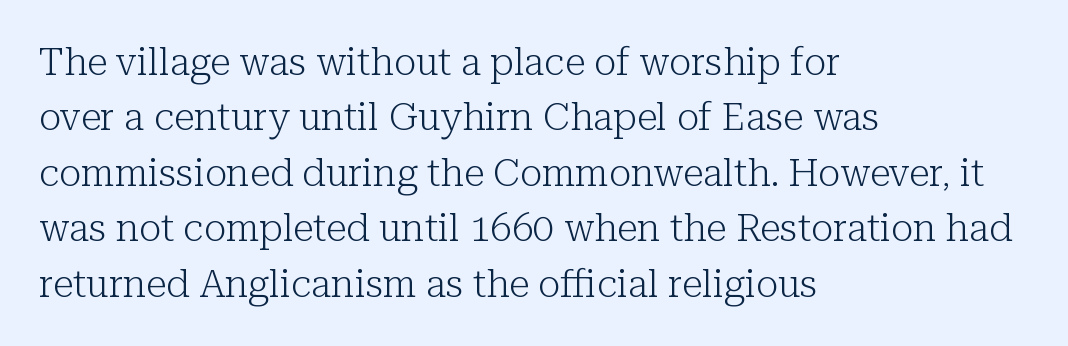
The image shows 38 px light serif type, upright; set left-aligned, normal line spacing (1.46x), normal letter spacing, not underlined; low stroke contrast and a medium x-height.
